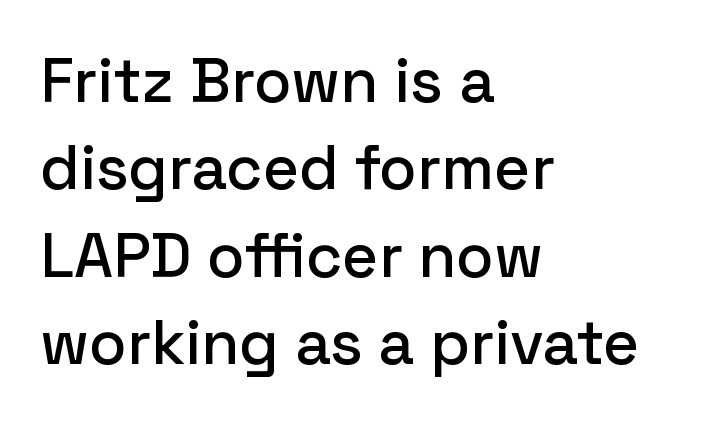
{"serif": "no", "italic": "no", "width": "normal", "stroke_contrast": "low", "x_height": "medium", "monospaced": "no", "underline": "no", "align": "left", "line_spacing": "normal", "line_spacing_ratio": 1.41, "letter_spacing": "normal", "letter_spacing_em": 0.0, "glyph_px": 62}
